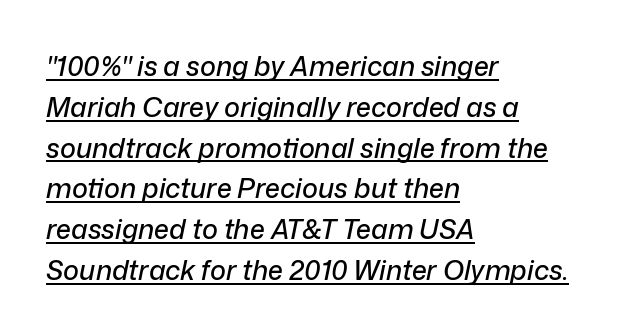
Horizontal alignment here is leftward, the default for most running prose. Each line of the rendering has a horizontal stroke beneath the glyphs. The letters are slanted; this is an italic face. The line texture is even and compact thanks to regular tracking. The block of text has a typical density, with ordinary space between rows.
